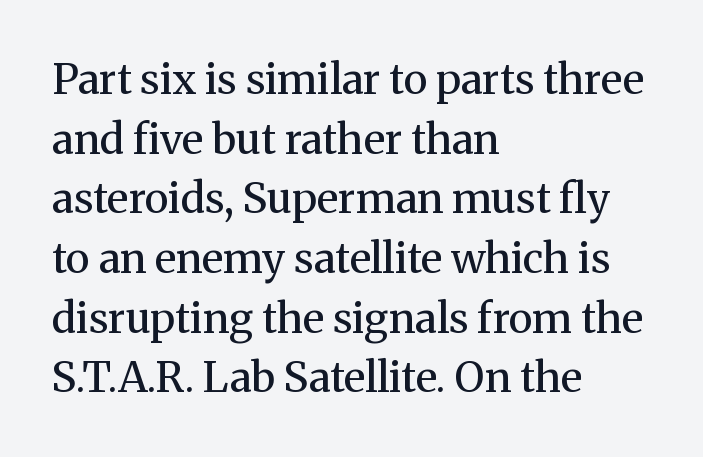
The typography opts for an upright posture over an oblique one. Any mark beneath the type? The region is blank. Each new line begins a customary step beneath the previous one. Is the stroke heavy? The answer is a plain regular-or-lighter.
